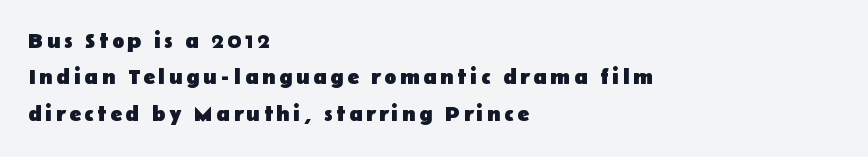
Q: Is the text bold? A: Yes.
Q: Is the text italic (slanted)? A: No, it is upright.
Q: Is the text underlined? A: No.
Q: How is the paragraph aligned? A: Left-aligned.
Q: Is the spacing between lines tight, normal or loose? A: Normal.
